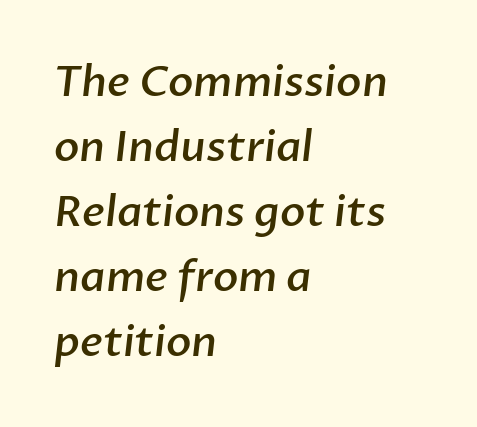
The image shows 42 px semibold sans-serif type; set left-aligned, normal line spacing (1.55x), normal letter spacing, not underlined; low stroke contrast and a medium x-height.
